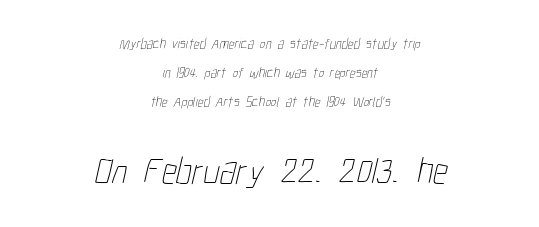
The image shows 37 px thin, condensed type; set centered, loose line spacing (2.07x), normal letter spacing, not underlined; the second (bottom) block is 2.64x larger; low stroke contrast and a medium x-height.
